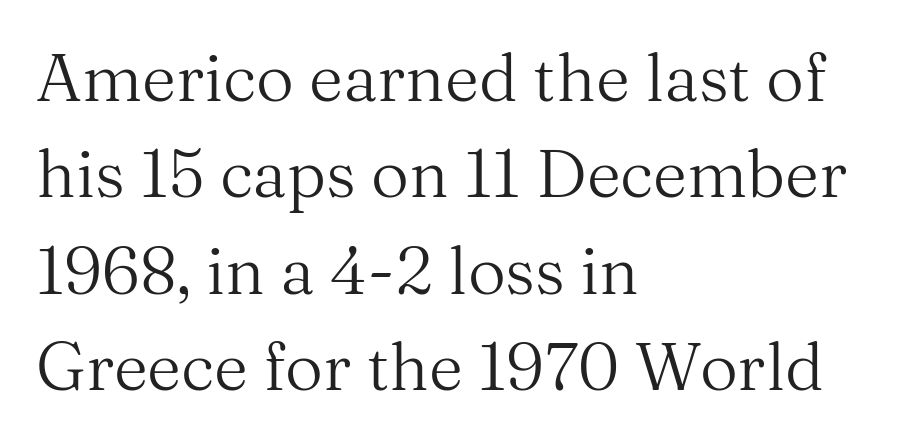
Q: Is the text bold? A: No.
Q: Is the text italic (slanted)? A: No, it is upright.
Q: Is the typeface a serif or a sans-serif typeface? A: Serif.
Q: Is the text underlined? A: No.
Q: How is the paragraph aligned? A: Left-aligned.
Q: Is the spacing between letters normal or unusually wide? A: Normal.
Q: Is the spacing between lines tight, normal or loose? A: Normal.
Q: Width (condensed, normal, or wide)? A: Normal.
Q: Stroke contrast? A: Medium.
Q: x-height? A: Medium.
Q: Monospaced? A: No.
